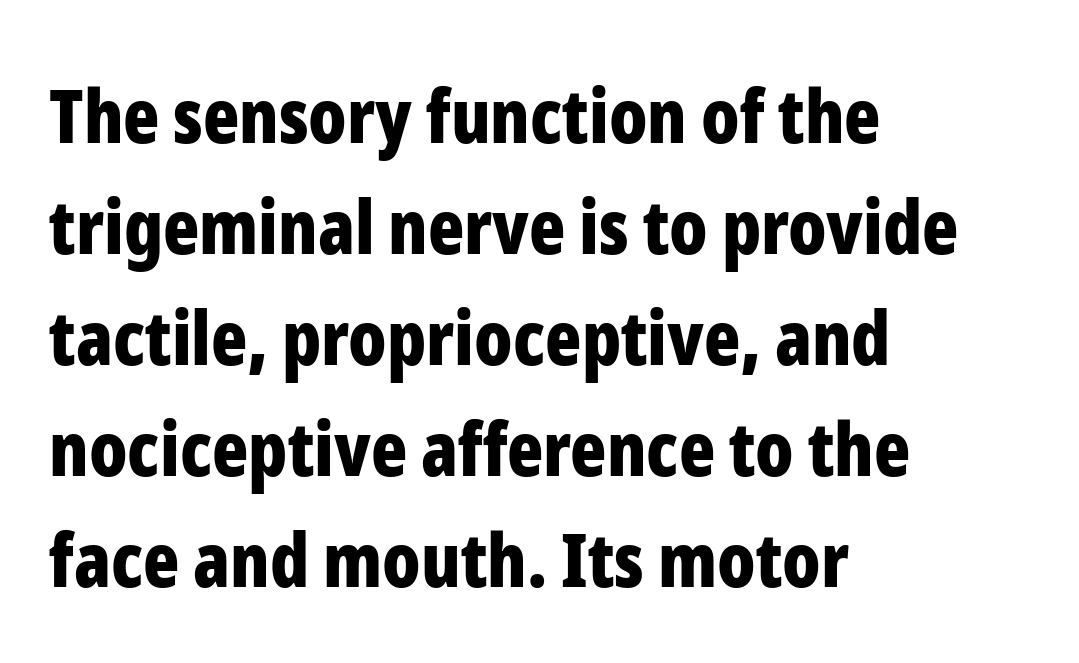
{"serif": "no", "italic": "no", "bold": "yes", "weight": "bold", "width": "condensed", "stroke_contrast": "low", "x_height": "medium", "monospaced": "no", "underline": "no", "align": "left", "line_spacing": "normal", "line_spacing_ratio": 1.48, "letter_spacing": "normal", "letter_spacing_em": 0.0, "glyph_px": 75}
